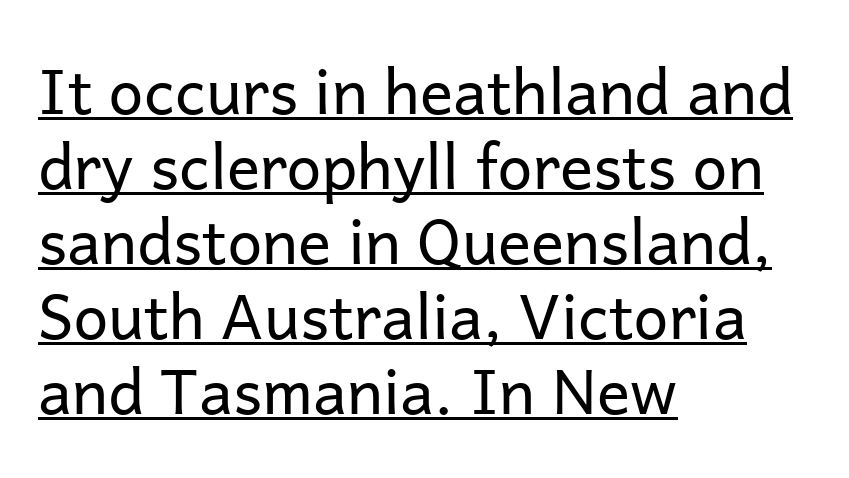
The rendering keeps characters at their native spacing. Rendered with straight, roman letterforms. In designer terms, the underline attribute is active on this setting. No feet cap the strokes, marking this as sans-serif type.
